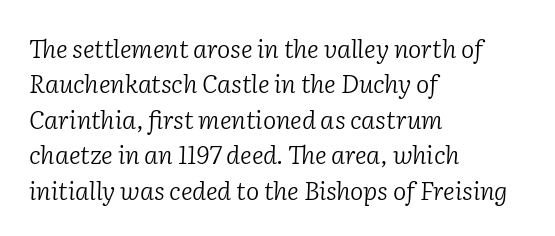
Notice how descenders clear the ascenders below comfortably — that's standard leading. The characters are drawn with everyday or finer stroke widths. The type is set solid horizontally, with unmodified tracking. The rendering applies a slant to the glyphs.
